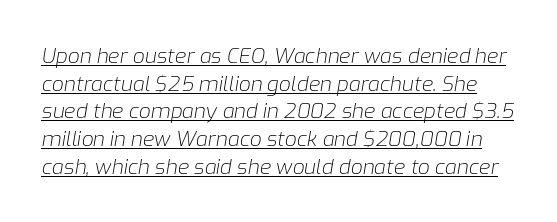
The image shows 21 px text type, italic (leaning right); set normal line spacing (1.32x), normal letter spacing, underlined.
